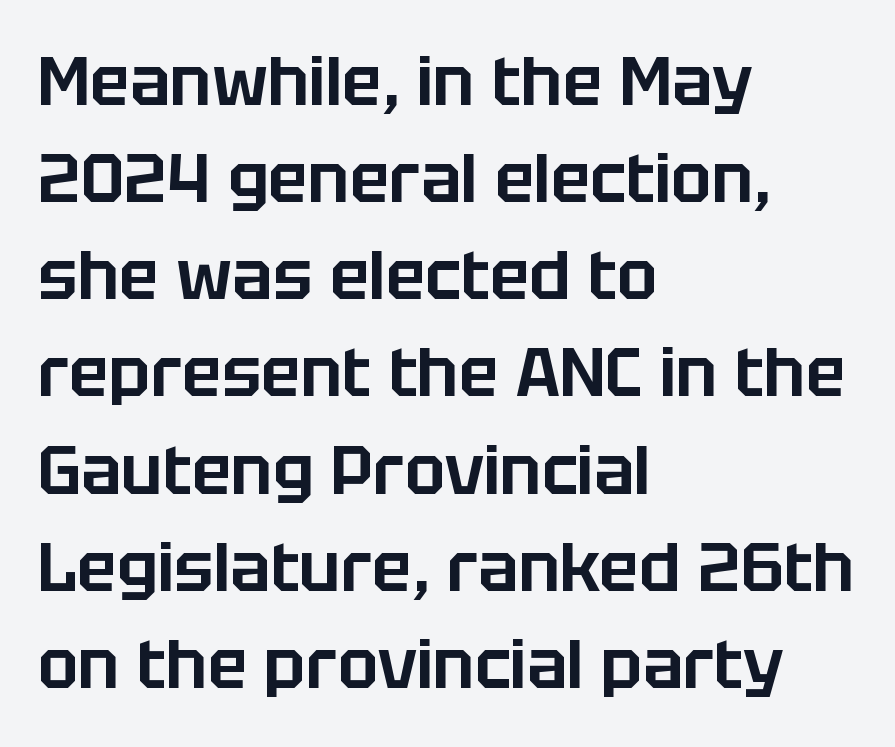
{"serif": "no", "italic": "no", "width": "normal", "stroke_contrast": "low", "x_height": "large", "monospaced": "no", "underline": "no", "align": "left", "line_spacing": "normal", "line_spacing_ratio": 1.45, "letter_spacing": "normal", "letter_spacing_em": 0.0, "glyph_px": 67}
